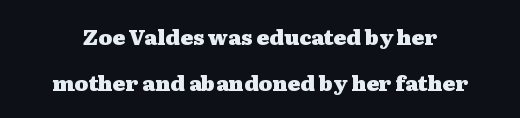
The image shows 21 px bold type, upright; set loose line spacing (2.21x), normal letter spacing, not underlined.
